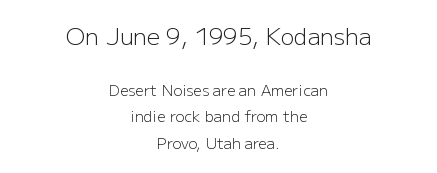
Italic: no, the glyphs are upright roman. The gaps between neighbouring characters are ordinary and unremarkable. The passage shown is not underscored anywhere. Of the two passages, the one on top uses the larger point size.
